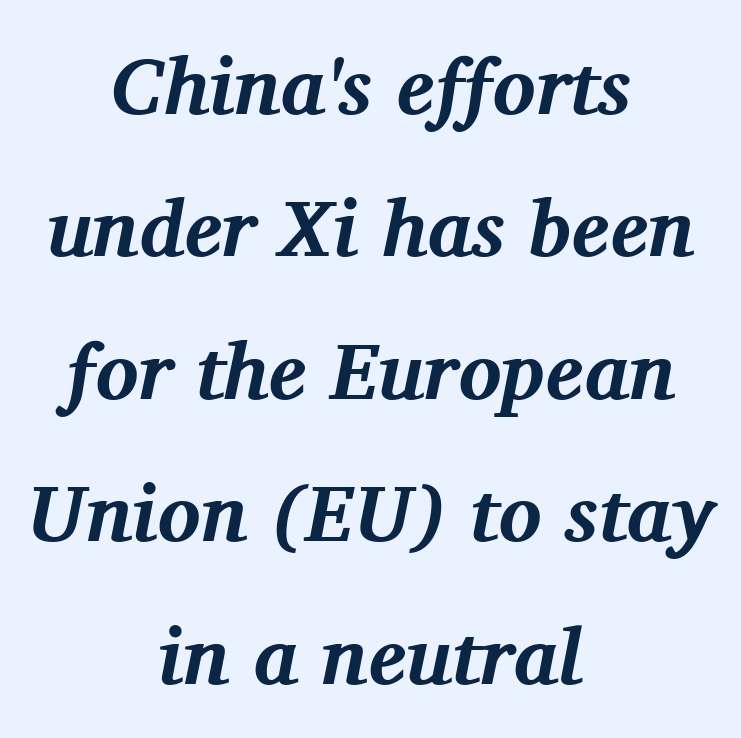
{"serif": "yes", "italic": "yes", "lean": "right", "slant_degrees": 11, "bold": "yes", "weight": "bold", "width": "normal", "stroke_contrast": "medium", "x_height": "medium", "monospaced": "no", "underline": "no", "align": "center", "line_spacing_ratio": 1.78, "letter_spacing": "normal", "letter_spacing_em": 0.0, "glyph_px": 80}
